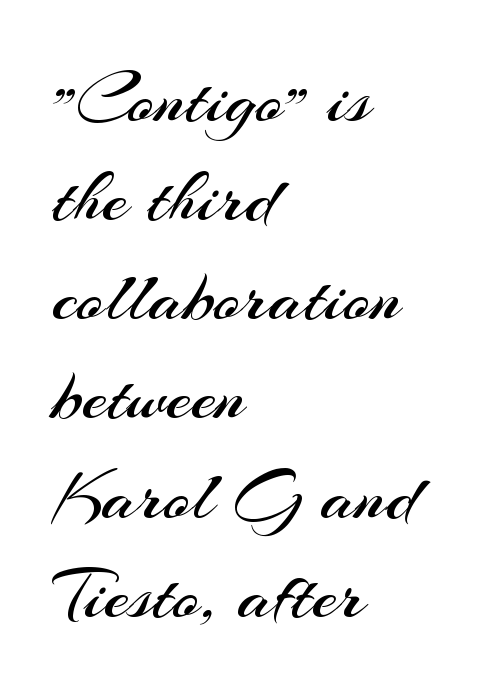
Q: Is the text bold? A: No.
Q: Is the text italic (slanted)? A: Yes.
Q: Is the typeface a serif or a sans-serif typeface? A: Sans-serif.
Q: Is the text underlined? A: No.
Q: How is the paragraph aligned? A: Left-aligned.
Q: Is the spacing between letters normal or unusually wide? A: Normal.
Q: Is the spacing between lines tight, normal or loose? A: Normal.
Q: Width (condensed, normal, or wide)? A: Normal.
Q: Stroke contrast? A: Medium.
Q: x-height? A: Small.
Q: Monospaced? A: No.
